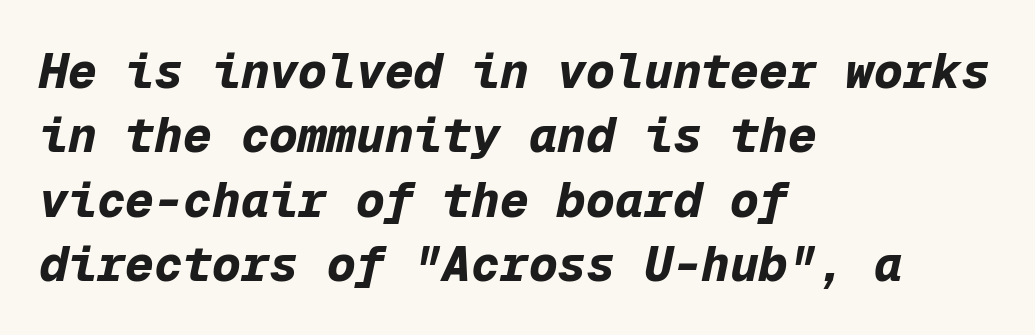
Layout note: lines flush left. The letterforms sit shoulder to shoulder at normal distance. The lettering tilts uniformly, giving the passage an italic look. Here the designer chose a console-style face with uniform glyph widths.
